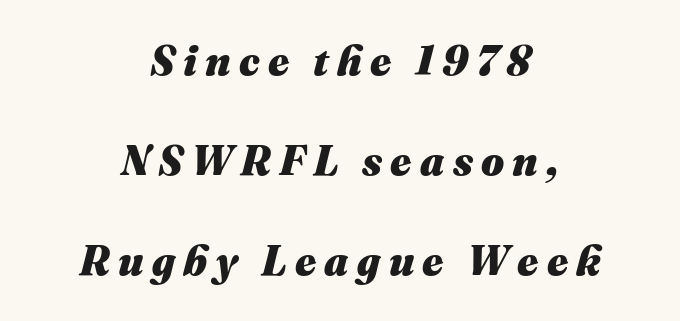
Q: Is the text bold? A: Yes.
Q: Is the text italic (slanted)? A: Yes, it leans right by about 16 degrees.
Q: Is the text underlined? A: No.
Q: How is the paragraph aligned? A: Centered.
Q: Is the spacing between letters normal or unusually wide? A: Unusually wide.
Q: Is the spacing between lines tight, normal or loose? A: Loose.
Q: Width (condensed, normal, or wide)? A: Normal.
Q: Stroke contrast? A: Medium.
Q: x-height? A: Medium.
Q: Monospaced? A: No.
